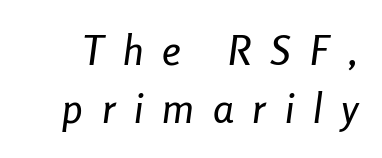
The image shows 41 px condensed type, italic (leaning right); set normal line spacing (1.42x), unusually wide letter spacing (+0.46 em), not underlined; low stroke contrast and a medium x-height.
